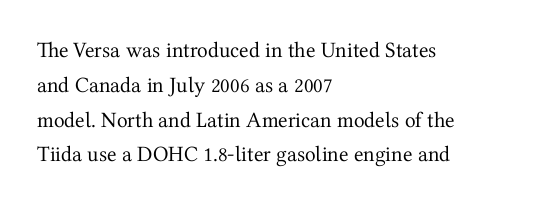
All the whitespace from short lines collects on the right. No extra tracking has been applied to these lines. Characters remain perfectly vertical along every line. The space beneath each line is pristine and unruled. Vertical stems look standard width or narrower in stroke.
